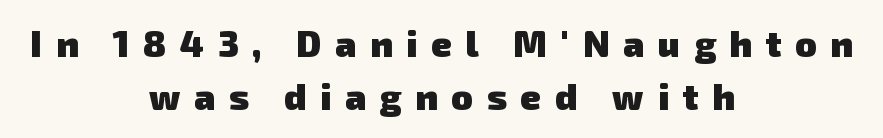
The image shows 36 px heavy sans-serif type; set centered, normal line spacing (1.48x), unusually wide letter spacing (+0.38 em), not underlined; low stroke contrast and a medium x-height.
